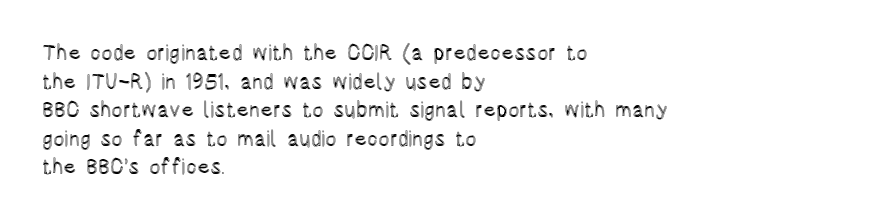
Q: Is the text italic (slanted)? A: No, it is upright.
Q: Is the text underlined? A: No.
Q: How is the paragraph aligned? A: Left-aligned.
Q: Is the spacing between letters normal or unusually wide? A: Normal.
Q: Is the spacing between lines tight, normal or loose? A: Normal.
